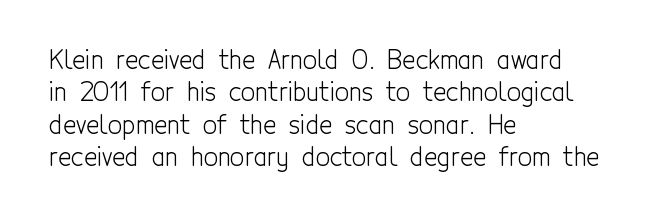
The words here are not underlined. Whoever set this chose a conventional vertical rhythm. Honestly, the letter spacing is just normal — you wouldn't notice it. Tall strokes in this sample are plumb rather than angled. Compared with a centered layout, this one pins lines to the left instead. The weight tops out at a normal text grade.
